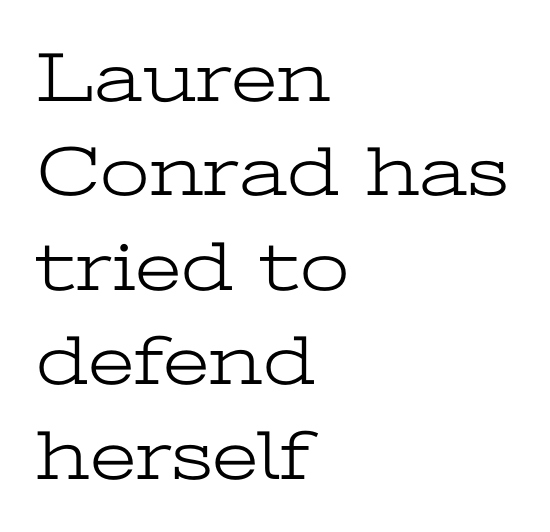
The glyphs are unaccompanied by any horizontal stroke below them. Tall strokes in this sample are plumb rather than angled. The characters display serif detailing at their extremities. The rag falls on the right side of this text block. Weight: not bold — regular or lighter.
